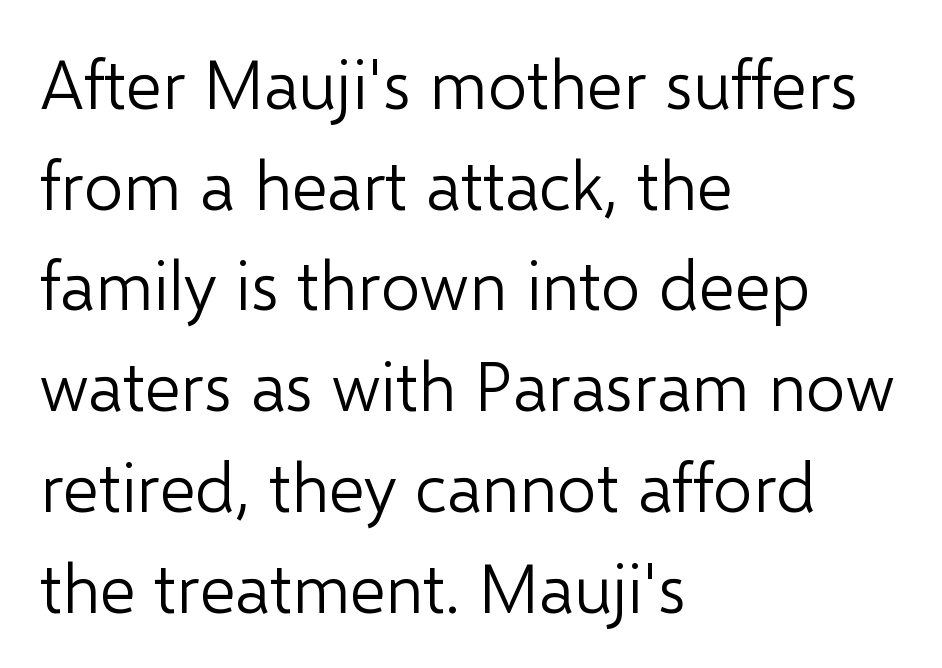
The image shows 69 px light sans-serif type, upright; set left-aligned, normal line spacing (1.46x), normal letter spacing, not underlined; low stroke contrast and a medium x-height.
